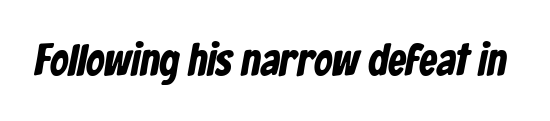
The passage shown is not underscored anywhere. Looks like regular typesetting: each glyph gets only the width it needs. The letters sit at their default tracking, neither squeezed nor spread. To sum up the face: it is a sans, with no serifs. Weight check: bold — yes, fully.
